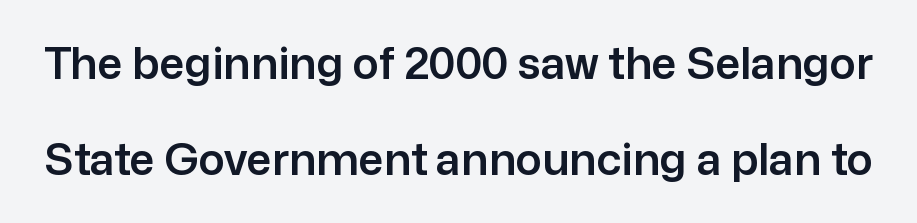
{"serif": "no", "italic": "no", "width": "normal", "stroke_contrast": "low", "x_height": "medium", "monospaced": "no", "underline": "no", "line_spacing": "loose", "line_spacing_ratio": 2.19, "letter_spacing": "normal", "letter_spacing_em": 0.0, "glyph_px": 44}
